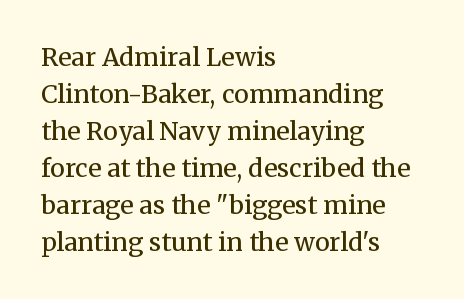
A typesetter would call this leading conventional body-copy spacing. Descender tails drop into unmarked territory. Visually the block forms a straight wall on the left and a jagged coastline on the right. Do the letters lean? They stand straight.
